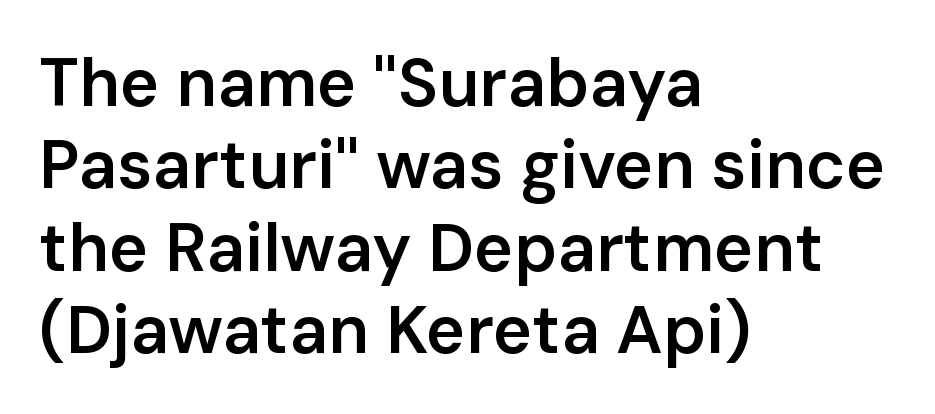
The image shows 67 px semibold sans-serif type, upright; set left-aligned, line spacing 1.23x, normal letter spacing, not underlined; low stroke contrast and a medium x-height.
